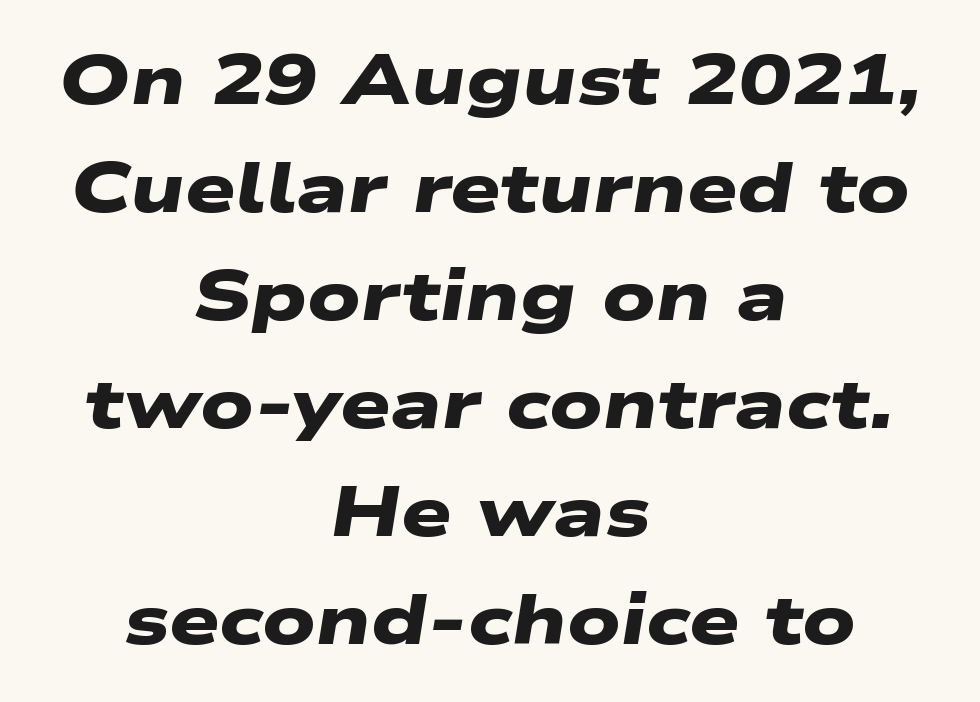
The image shows 71 px heavy, wide sans-serif type; set centered, normal line spacing (1.52x), normal letter spacing, not underlined; low stroke contrast and a medium x-height.
